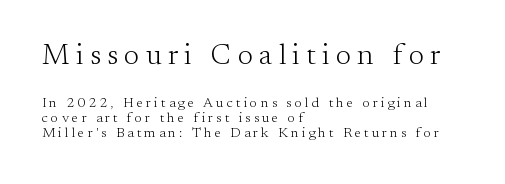
Unlike italic type, these characters show no tilt at all. The initial chunk of copy outweighs the following chunk in type size. The designer dialed line spacing down below the default. No heavy texture on the line: the type isn't bold.
